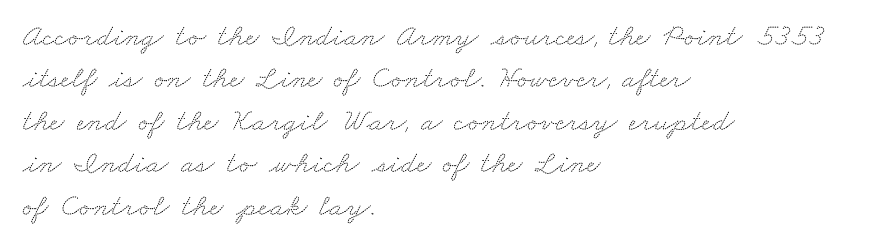
The image shows 31 px wide serif type; set left-aligned, normal line spacing (1.37x), normal letter spacing, not underlined; medium stroke contrast and a small x-height.
